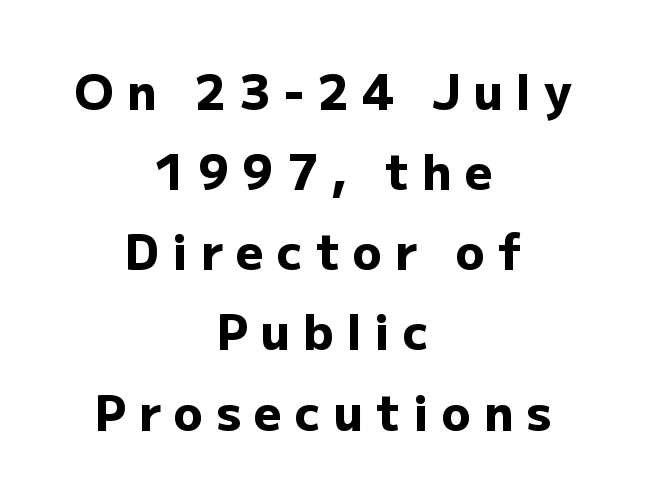
Q: Is the text bold? A: Yes.
Q: Is the text italic (slanted)? A: No, it is upright.
Q: Is the typeface a serif or a sans-serif typeface? A: Sans-serif.
Q: Is the text underlined? A: No.
Q: How is the paragraph aligned? A: Centered.
Q: Is the spacing between letters normal or unusually wide? A: Unusually wide.
Q: Is the spacing between lines tight, normal or loose? A: Normal.
Q: Width (condensed, normal, or wide)? A: Normal.
Q: Stroke contrast? A: Low.
Q: x-height? A: Medium.
Q: Monospaced? A: No.
